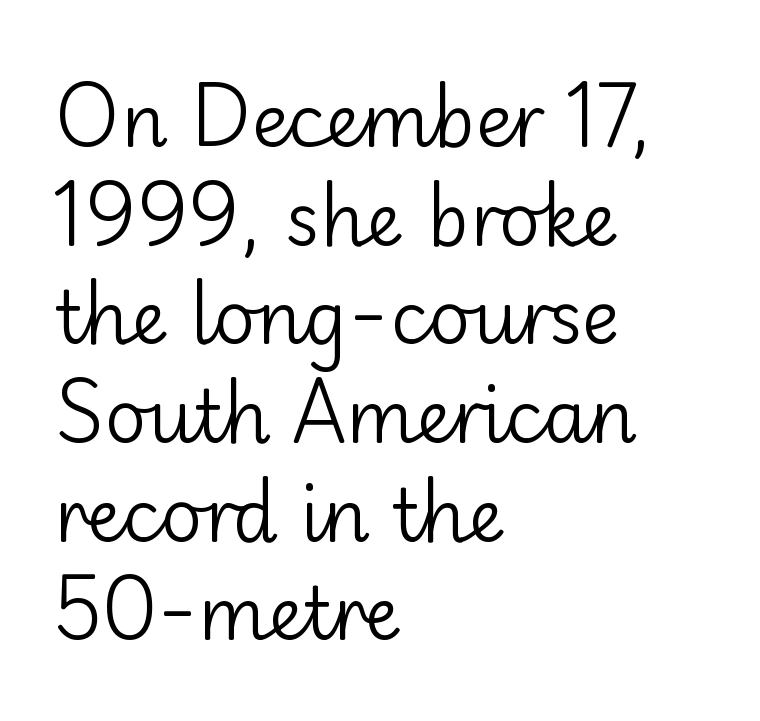
The image shows 72 px regular-weight sans-serif type, upright; set left-aligned, normal line spacing (1.37x), normal letter spacing, not underlined; low stroke contrast and a small x-height.
